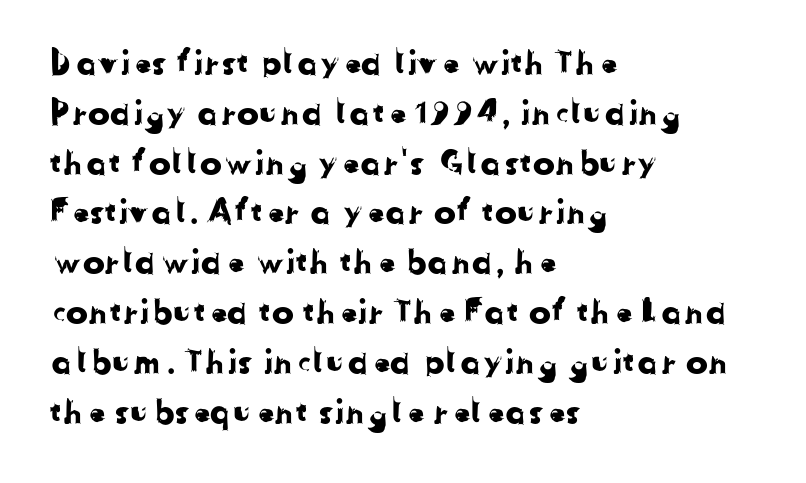
The image shows 33 px sans-serif type; set left-aligned, normal line spacing (1.51x), normal letter spacing, not underlined; low stroke contrast and a medium x-height.
